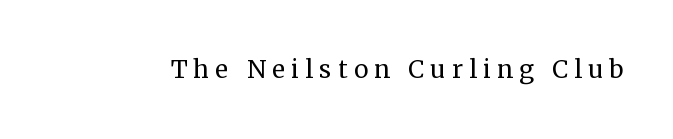
{"serif": "yes", "italic": "no", "bold": "no", "weight": "regular", "width": "normal", "stroke_contrast": "medium", "x_height": "medium", "monospaced": "no", "underline": "no", "glyph_px": 33}
